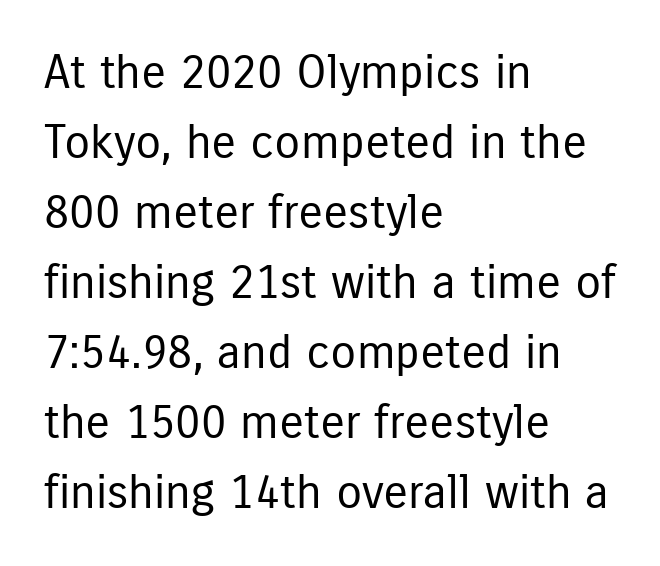
{"serif": "no", "italic": "no", "bold": "no", "weight": "regular", "width": "condensed", "stroke_contrast": "low", "x_height": "medium", "monospaced": "no", "underline": "no", "align": "left", "line_spacing": "normal", "line_spacing_ratio": 1.49, "letter_spacing": "normal", "letter_spacing_em": 0.0, "glyph_px": 47}
